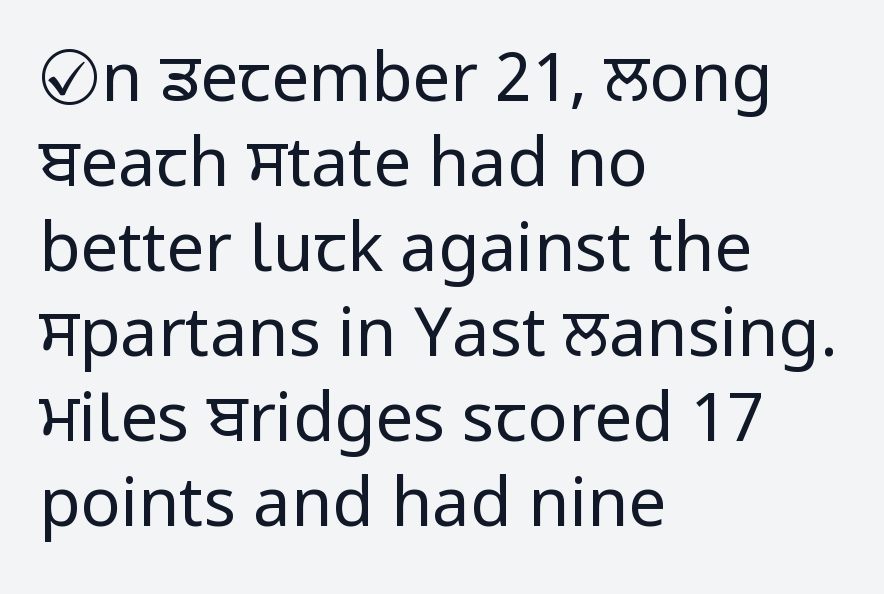
The letters stand straight up with perfectly vertical stems. The type is set solid horizontally, with unmodified tracking. Nothing heavy about these letters — not bold at all. This rendering employs a face without finishing strokes, i.e., a sans-serif.
